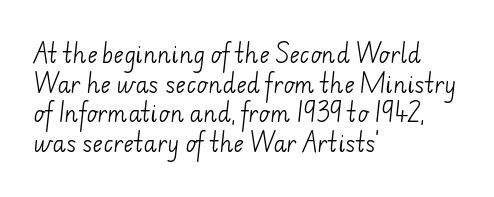
The image shows 22 px text type; set left-aligned, normal line spacing (1.35x), normal letter spacing, not underlined.
